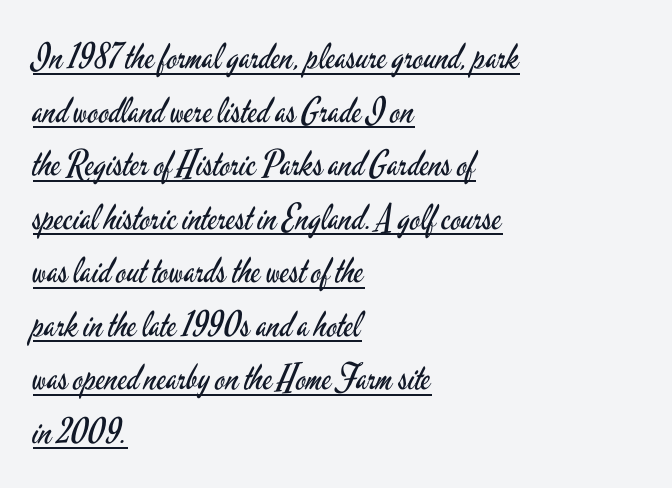
{"serif": "no", "bold": "no", "weight": "regular", "width": "condensed", "stroke_contrast": "low", "x_height": "small", "monospaced": "no", "underline": "yes", "align": "left", "line_spacing": "normal", "line_spacing_ratio": 1.53, "letter_spacing": "normal", "letter_spacing_em": 0.0, "glyph_px": 35}
